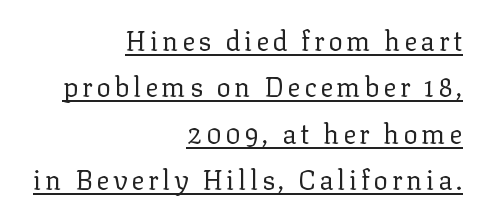
{"italic": "no", "bold": "no", "underline": "yes", "align": "right", "line_spacing_ratio": 1.72, "glyph_px": 27}
